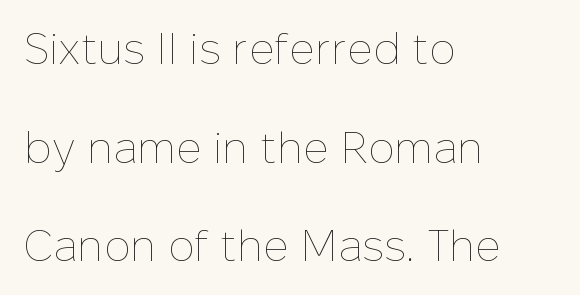
{"italic": "no", "bold": "no", "weight": "thin", "width": "normal", "stroke_contrast": "low", "x_height": "medium", "monospaced": "no", "underline": "no", "align": "left", "line_spacing": "loose", "line_spacing_ratio": 2.24, "letter_spacing": "normal", "letter_spacing_em": 0.0, "glyph_px": 44}
